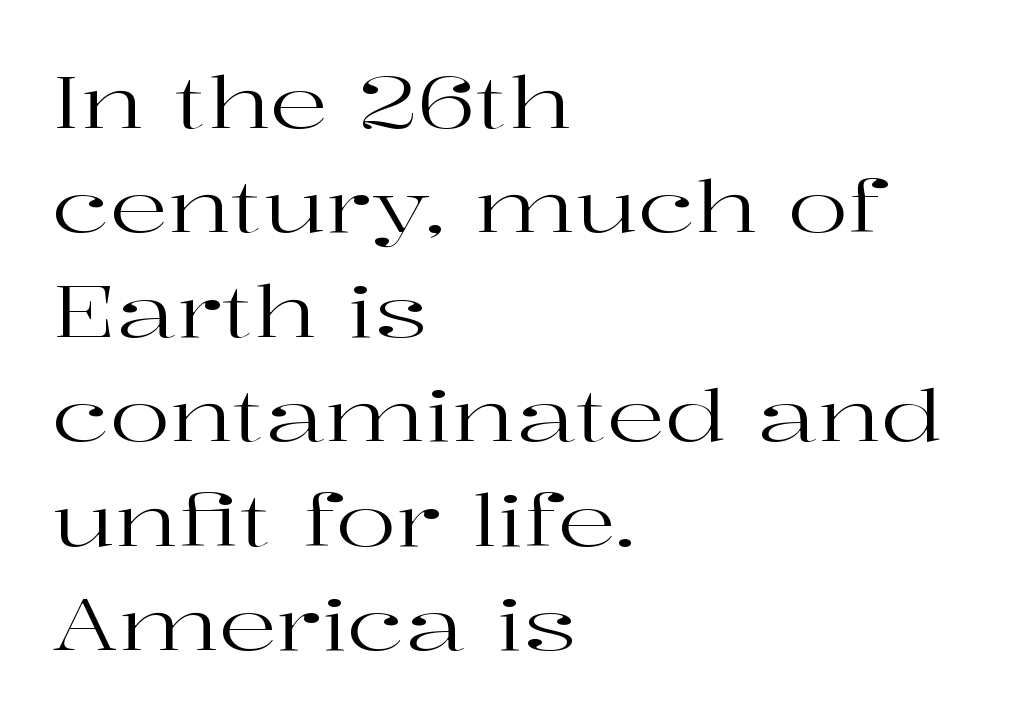
Q: Is the text bold? A: No.
Q: Is the text italic (slanted)? A: No, it is upright.
Q: Is the typeface a serif or a sans-serif typeface? A: Serif.
Q: Is the text underlined? A: No.
Q: How is the paragraph aligned? A: Left-aligned.
Q: Is the spacing between letters normal or unusually wide? A: Normal.
Q: Is the spacing between lines tight, normal or loose? A: Normal.
Q: Width (condensed, normal, or wide)? A: Wide.
Q: Stroke contrast? A: High.
Q: x-height? A: Medium.
Q: Monospaced? A: No.
